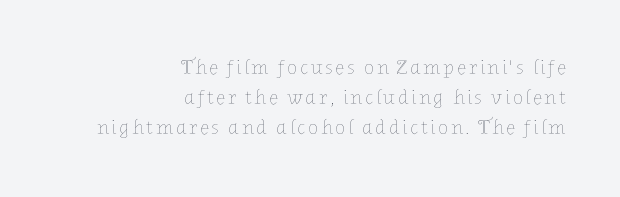
The image shows 21 px text type, upright; set right-aligned, normal line spacing (1.43x), not underlined.
